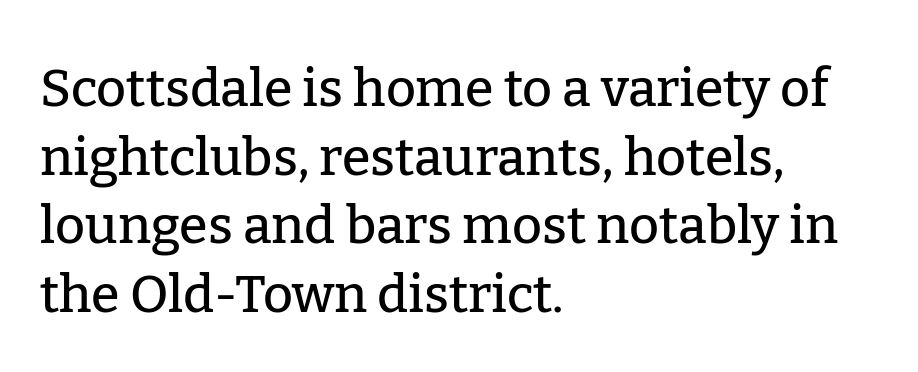
{"serif": "yes", "italic": "no", "width": "normal", "stroke_contrast": "low", "x_height": "medium", "monospaced": "no", "underline": "no", "align": "left", "line_spacing": "normal", "line_spacing_ratio": 1.32, "letter_spacing": "normal", "letter_spacing_em": 0.0, "glyph_px": 52}
